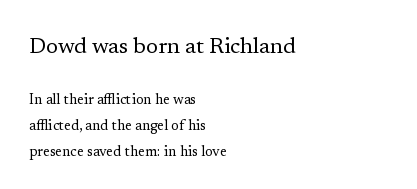
Designer's note — italics off, roman on. A bare baseline throughout the passage. You could call the tracking neutral — neither tight nor loose. Compared with a centered layout, this one pins lines to the left instead.
